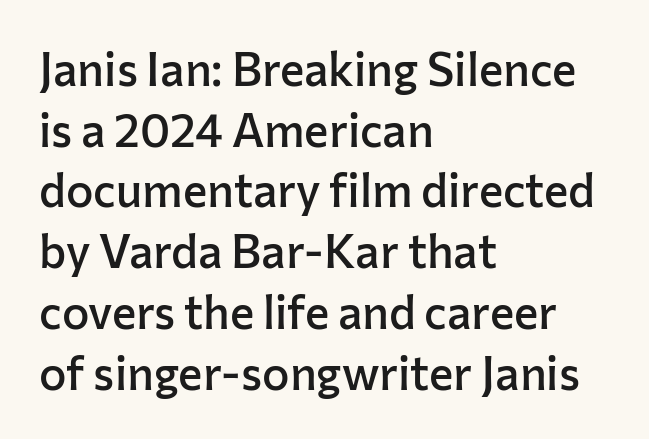
{"serif": "no", "italic": "no", "bold": "semi", "weight": "semibold", "width": "normal", "stroke_contrast": "low", "x_height": "medium", "monospaced": "no", "underline": "no", "align": "left", "line_spacing": "normal", "line_spacing_ratio": 1.32, "letter_spacing": "normal", "letter_spacing_em": 0.0, "glyph_px": 46}
